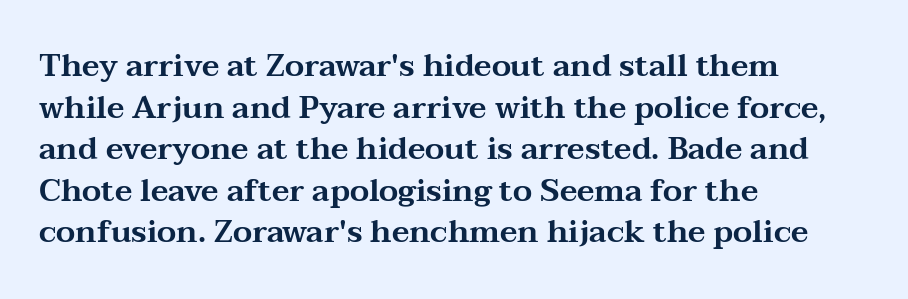
{"serif": "yes", "italic": "no", "width": "wide", "stroke_contrast": "medium", "x_height": "medium", "monospaced": "no", "underline": "no", "align": "left", "line_spacing": "normal", "line_spacing_ratio": 1.34, "letter_spacing": "normal", "letter_spacing_em": 0.0, "glyph_px": 31}
